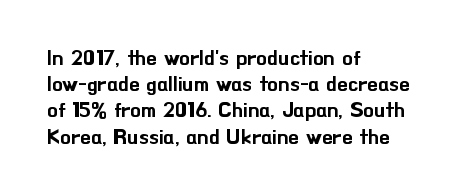
Q: Is the text italic (slanted)? A: No, it is upright.
Q: Is the text underlined? A: No.
Q: How is the paragraph aligned? A: Left-aligned.
Q: Is the spacing between letters normal or unusually wide? A: Normal.
Q: Is the spacing between lines tight, normal or loose? A: Normal.
